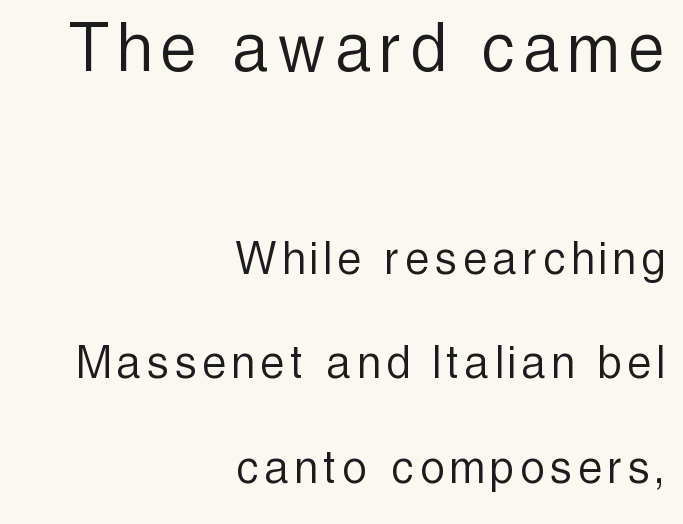
{"serif": "no", "italic": "no", "bold": "no", "weight": "light", "width": "condensed", "x_height": "medium", "monospaced": "no", "underline": "no", "align": "right", "line_spacing": "loose", "line_spacing_ratio": 1.97, "larger_block": "first", "size_ratio": 1.49, "glyph_px": 79}
